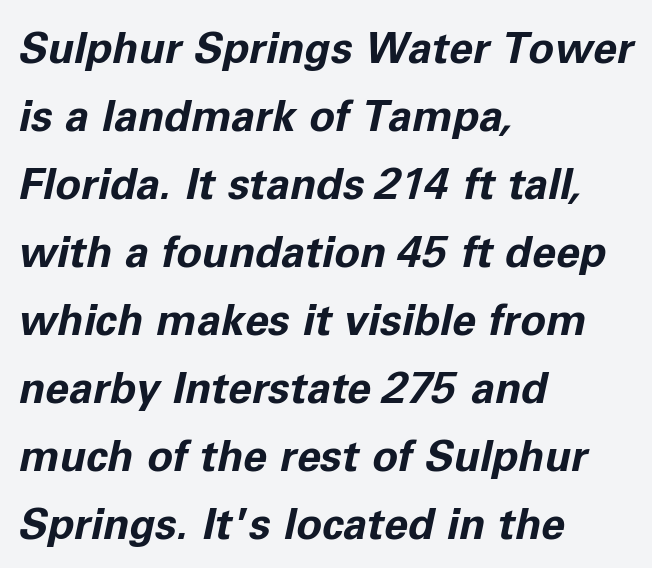
Q: Is the text bold? A: Yes.
Q: Is the text italic (slanted)? A: Yes, it leans right by about 11 degrees.
Q: Is the text underlined? A: No.
Q: How is the paragraph aligned? A: Left-aligned.
Q: Is the spacing between letters normal or unusually wide? A: Normal.
Q: Is the spacing between lines tight, normal or loose? A: Normal.
Q: Width (condensed, normal, or wide)? A: Normal.
Q: Stroke contrast? A: Low.
Q: x-height? A: Medium.
Q: Monospaced? A: No.
